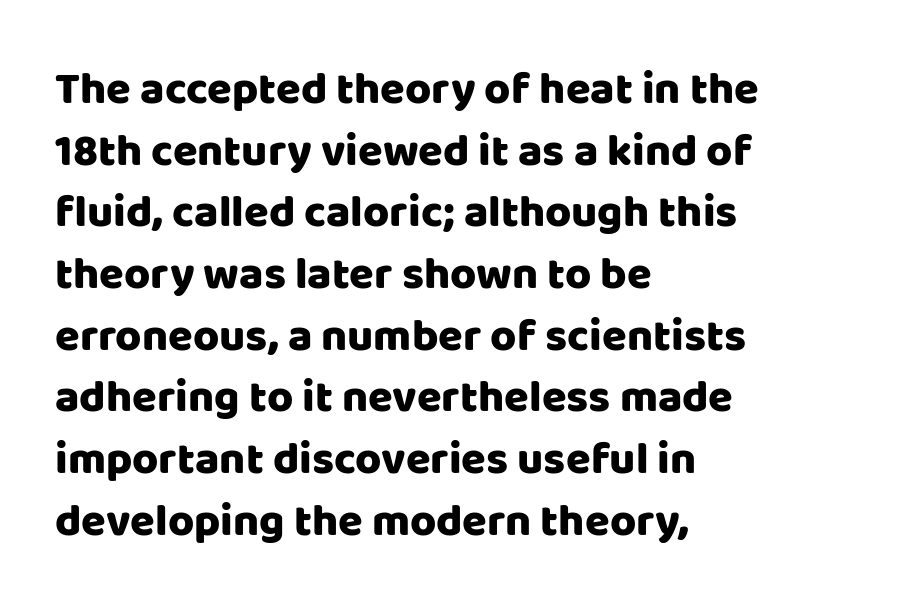
Q: Is the text italic (slanted)? A: No, it is upright.
Q: Is the typeface a serif or a sans-serif typeface? A: Sans-serif.
Q: Is the text underlined? A: No.
Q: How is the paragraph aligned? A: Left-aligned.
Q: Is the spacing between letters normal or unusually wide? A: Normal.
Q: Is the spacing between lines tight, normal or loose? A: Normal.
Q: Width (condensed, normal, or wide)? A: Normal.
Q: Stroke contrast? A: Low.
Q: x-height? A: Large.
Q: Monospaced? A: No.
